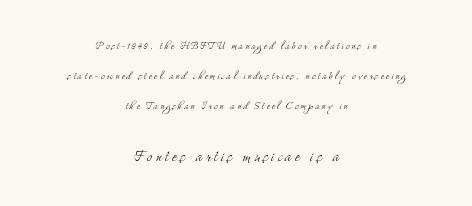
{"bold": "no", "underline": "no", "align": "center", "line_spacing": "loose", "line_spacing_ratio": 2.13, "larger_block": "second", "size_ratio": 1.5, "glyph_px": 21}
